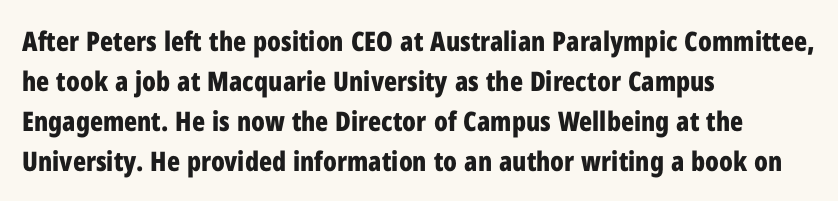
A student would call this left alignment; a typographer would say flush left, rag right. Lines of text with bare space underneath. Does the weight exceed regular? Yes, all the way to bold. Posture: vertical. The rows are spaced the way most documents space them. In terms of letterspacing, this is plain default setting.
